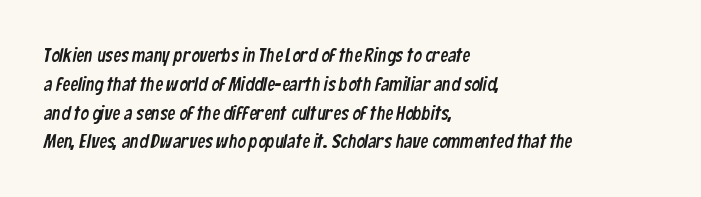
If you measured baseline to baseline, you'd find a middling distance. One-word summary of the alignment: left. Look at the tracking — it's just the regular setting, nothing added. The zone under the glyphs is completely vacant.
